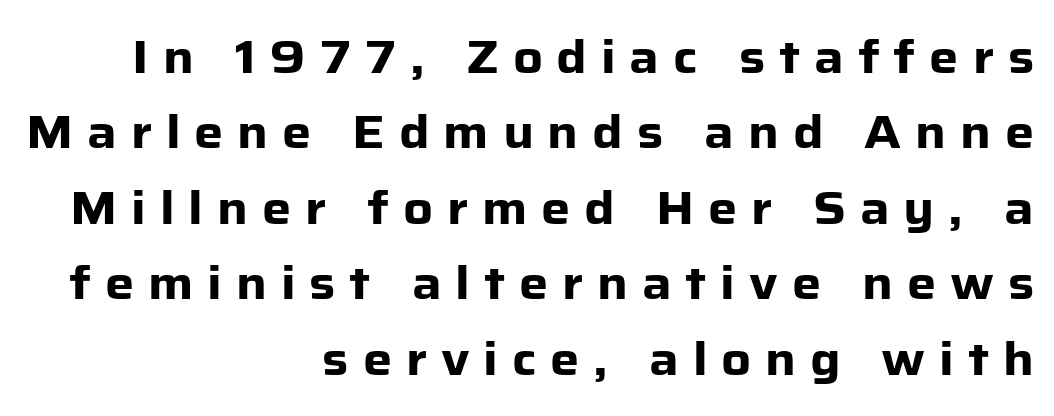
{"serif": "no", "italic": "no", "bold": "yes", "weight": "heavy", "width": "normal", "stroke_contrast": "low", "x_height": "medium", "monospaced": "no", "underline": "no", "align": "right", "line_spacing": "normal", "line_spacing_ratio": 1.64, "letter_spacing": "wide", "letter_spacing_em": 0.3, "glyph_px": 46}
